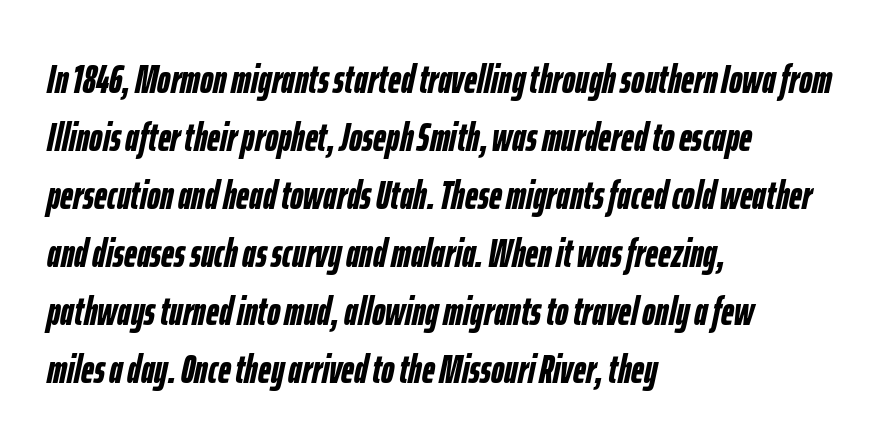
Line spacing here is normal. This sample uses plain, unmodified letter spacing. Yep, that's italic — everything's leaning. Strokes here are thick enough to call this a true bold. The rendering anchors every line to the left-hand side. Descenders hang freely into open space.
